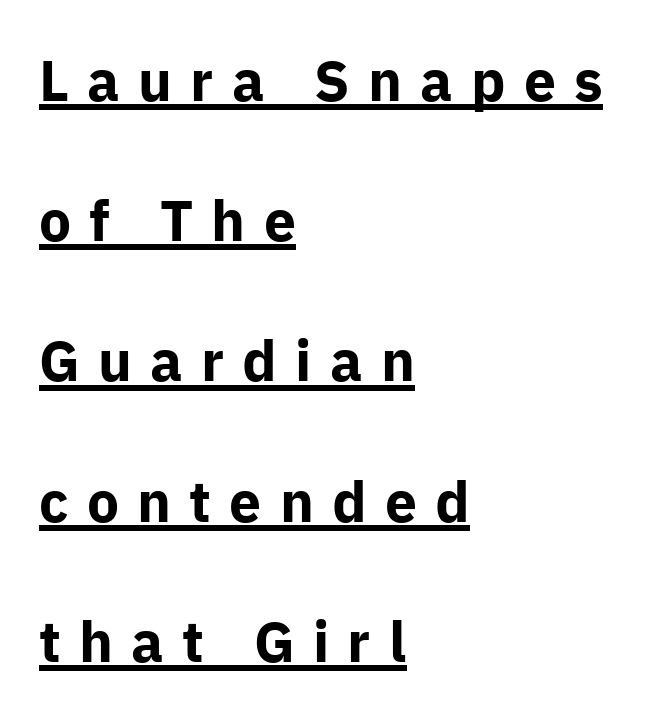
{"serif": "no", "italic": "no", "bold": "yes", "weight": "bold", "width": "normal", "stroke_contrast": "low", "x_height": "medium", "monospaced": "no", "underline": "yes", "align": "left", "line_spacing": "loose", "line_spacing_ratio": 2.46, "letter_spacing": "wide", "letter_spacing_em": 0.32, "glyph_px": 57}
